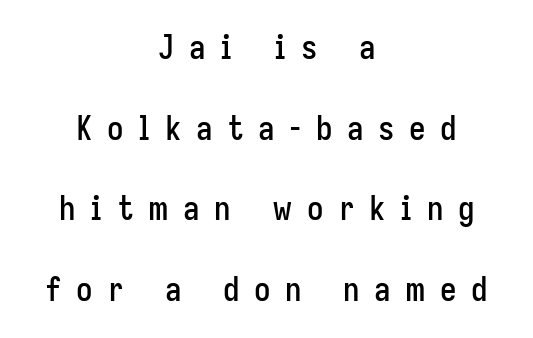
The passage is arranged like a title page — every line centered. How would I describe the line gaps? Wide and relaxed. When letters stand straight like this, we call the style roman or upright. The rendering uses natural spacing where letterforms have individual widths.
